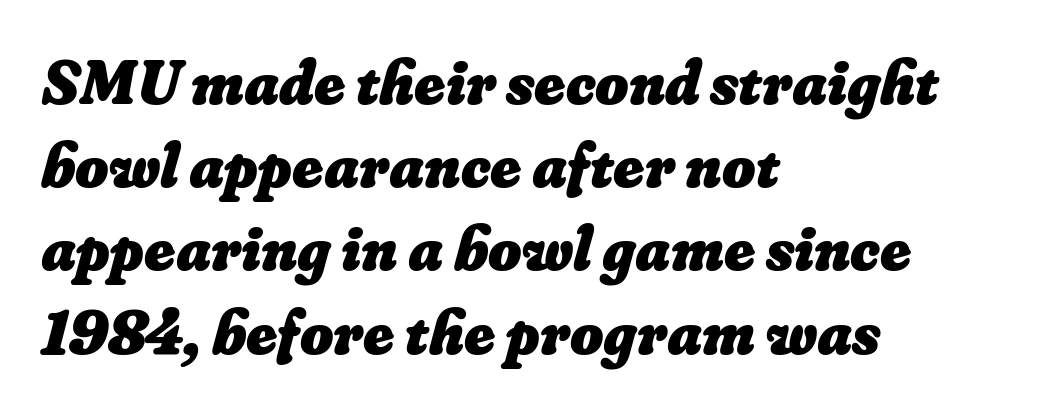
Q: Is the text bold? A: Yes.
Q: Is the text underlined? A: No.
Q: How is the paragraph aligned? A: Left-aligned.
Q: Is the spacing between letters normal or unusually wide? A: Normal.
Q: Is the spacing between lines tight, normal or loose? A: Normal.
Q: Width (condensed, normal, or wide)? A: Normal.
Q: Stroke contrast? A: Low.
Q: x-height? A: Small.
Q: Monospaced? A: No.
